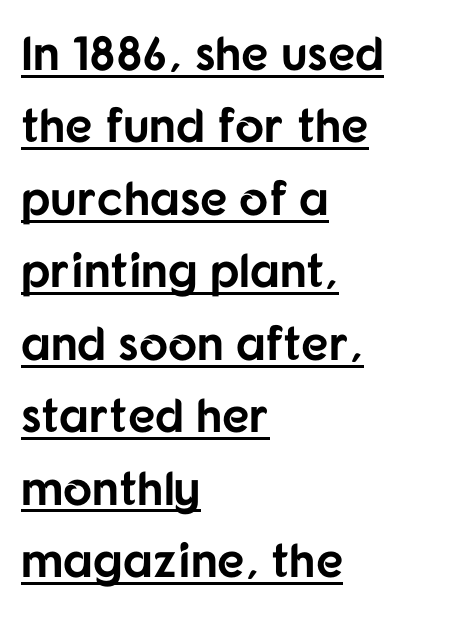
{"serif": "no", "italic": "no", "bold": "yes", "weight": "bold", "width": "normal", "stroke_contrast": "low", "x_height": "medium", "monospaced": "no", "underline": "yes", "align": "left", "line_spacing": "normal", "line_spacing_ratio": 1.51, "letter_spacing": "normal", "letter_spacing_em": 0.0, "glyph_px": 48}
